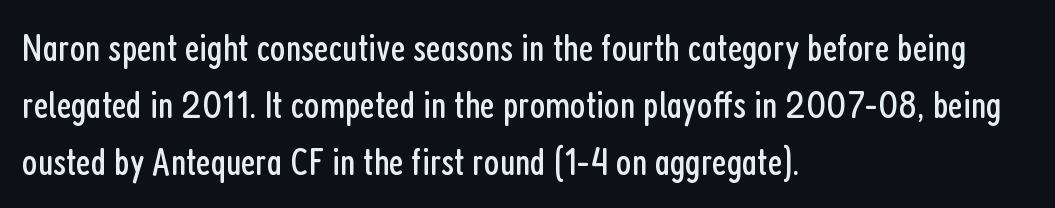
The image shows 40 px regular-weight, condensed sans-serif type, upright; set left-aligned, normal line spacing (1.43x), normal letter spacing, not underlined; low stroke contrast and a medium x-height.
